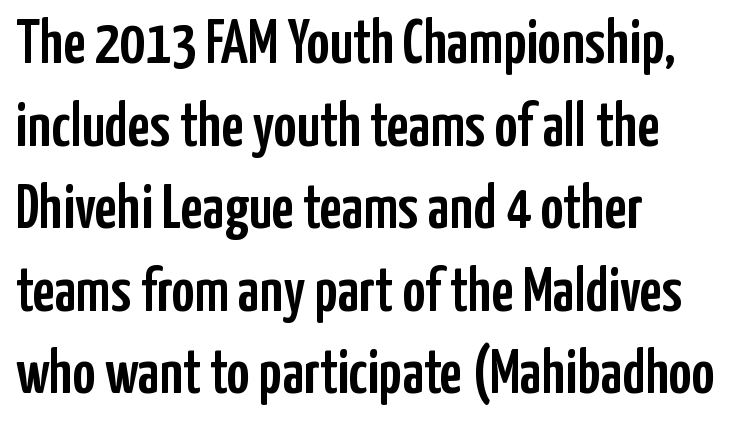
Q: Is the text italic (slanted)? A: No, it is upright.
Q: Is the typeface a serif or a sans-serif typeface? A: Sans-serif.
Q: Is the text underlined? A: No.
Q: How is the paragraph aligned? A: Left-aligned.
Q: Is the spacing between letters normal or unusually wide? A: Normal.
Q: Is the spacing between lines tight, normal or loose? A: Normal.
Q: Width (condensed, normal, or wide)? A: Condensed.
Q: Stroke contrast? A: Low.
Q: x-height? A: Medium.
Q: Monospaced? A: No.
